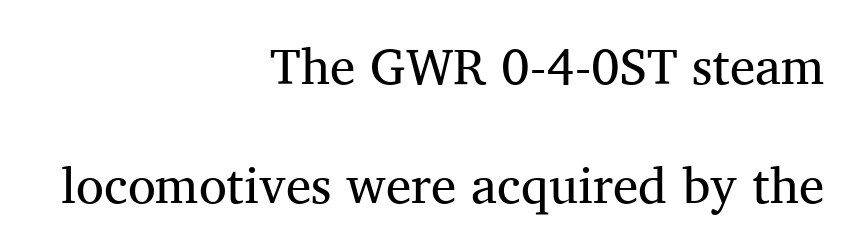
Q: Is the text bold? A: No.
Q: Is the text italic (slanted)? A: No, it is upright.
Q: Is the typeface a serif or a sans-serif typeface? A: Serif.
Q: Is the text underlined? A: No.
Q: How is the paragraph aligned? A: Right-aligned.
Q: Is the spacing between letters normal or unusually wide? A: Normal.
Q: Is the spacing between lines tight, normal or loose? A: Loose.
Q: Width (condensed, normal, or wide)? A: Normal.
Q: Stroke contrast? A: Medium.
Q: x-height? A: Medium.
Q: Monospaced? A: No.
